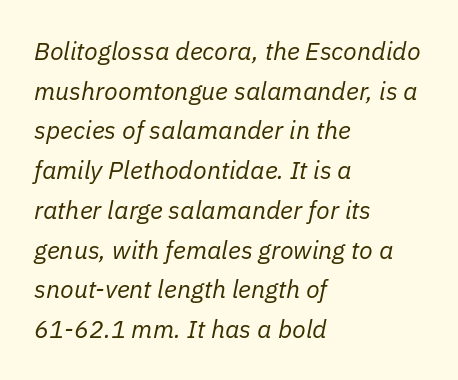
This rendering uses left alignment, leaving the right contour irregular. Line spacing here is normal. Characters follow at the spacing the type designer built in. A quiet, ordinary-to-light weight characterises the typeface. The lettering tilts uniformly, giving the passage an italic look. Check under the words: just untouched page.
